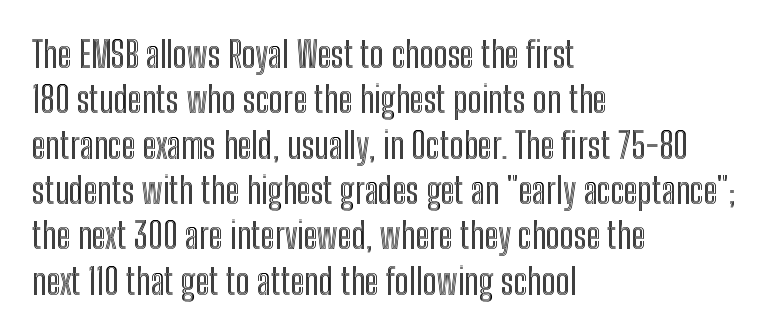
{"italic": "no", "width": "condensed", "x_height": "medium", "monospaced": "no", "underline": "no", "align": "left", "line_spacing": "normal", "line_spacing_ratio": 1.26, "letter_spacing": "normal", "letter_spacing_em": 0.0, "glyph_px": 36}
